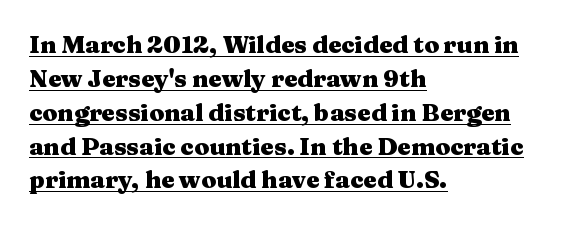
The image shows 24 px bold type, upright; set left-aligned, normal line spacing (1.41x), normal letter spacing, underlined.
